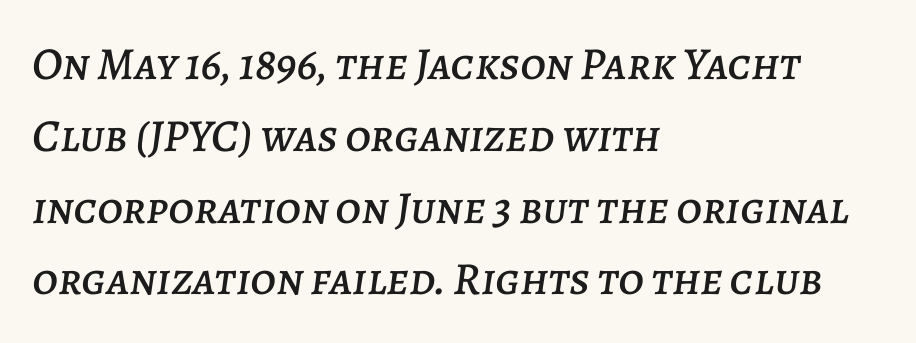
The image shows 46 px text type, italic (leaning right); set left-aligned, normal line spacing (1.56x), normal letter spacing, not underlined; low stroke contrast and a large x-height.
